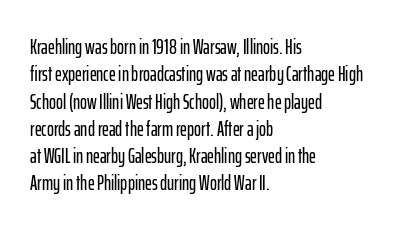
The image shows 21 px text type, upright; set left-aligned, normal line spacing (1.3x), normal letter spacing, not underlined.
